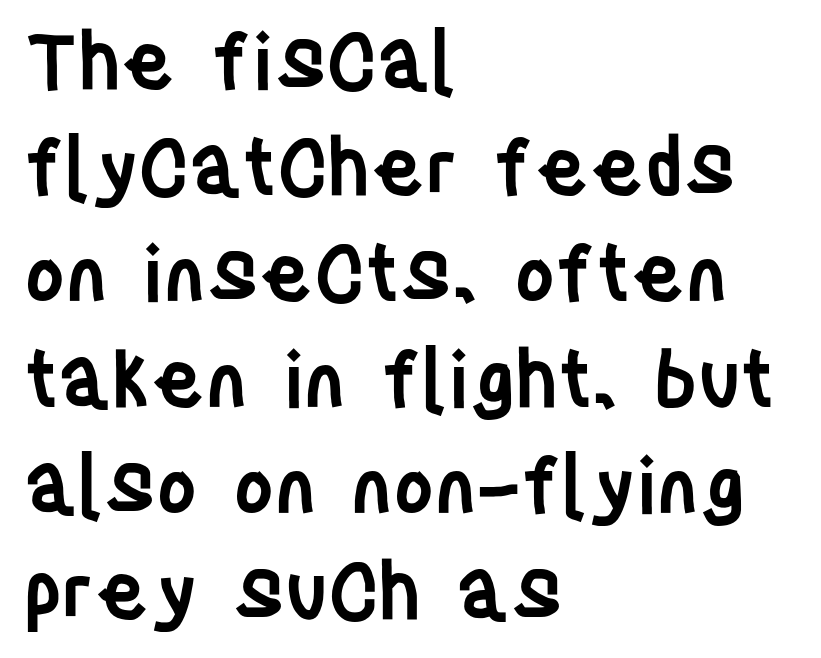
The image shows 78 px semibold, condensed sans-serif type, upright; set left-aligned, normal line spacing (1.36x), normal letter spacing, not underlined; low stroke contrast and a large x-height.
